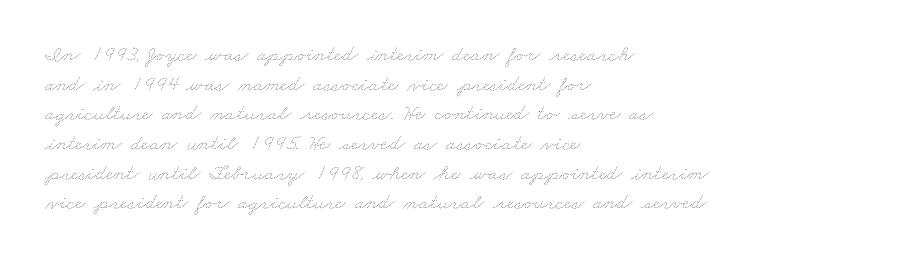
{"bold": "no", "underline": "no", "align": "left", "line_spacing": "normal", "line_spacing_ratio": 1.35, "letter_spacing": "normal", "letter_spacing_em": 0.0, "glyph_px": 22}
